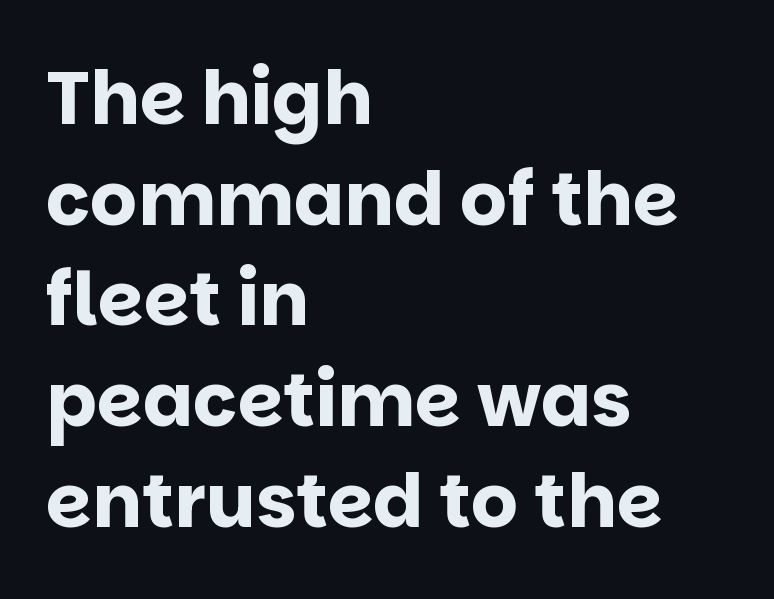
Looks like regular typesetting: each glyph gets only the width it needs. The glyphs have the mass of a bold cut. Nothing sits at the stroke ends, so this counts as sans-serif. Only glyphs here, with clear space below each row.
